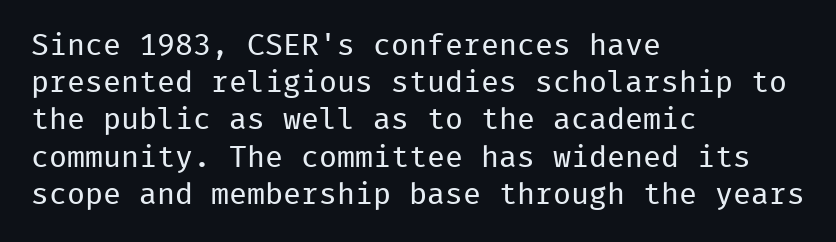
Q: Is the text bold? A: No.
Q: Is the text italic (slanted)? A: No, it is upright.
Q: Is the typeface a serif or a sans-serif typeface? A: Sans-serif.
Q: Is the text underlined? A: No.
Q: How is the paragraph aligned? A: Left-aligned.
Q: Is the spacing between letters normal or unusually wide? A: Normal.
Q: Width (condensed, normal, or wide)? A: Normal.
Q: Stroke contrast? A: Low.
Q: x-height? A: Medium.
Q: Monospaced? A: Yes.
